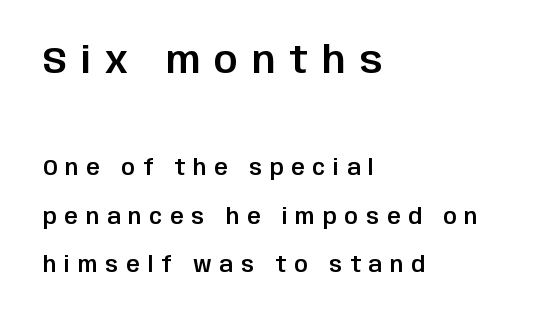
The image shows 37 px sans-serif type, upright; set left-aligned, loose line spacing (2.31x), unusually wide letter spacing (+0.38 em), not underlined; the first (top) block is 1.76x larger; low stroke contrast and a large x-height.
